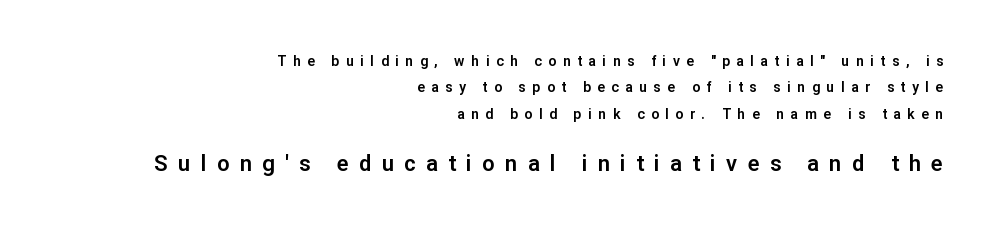
{"italic": "no", "underline": "no", "align": "right", "line_spacing_ratio": 1.88, "letter_spacing": "wide", "letter_spacing_em": 0.47, "larger_block": "second", "size_ratio": 1.57, "glyph_px": 22}
